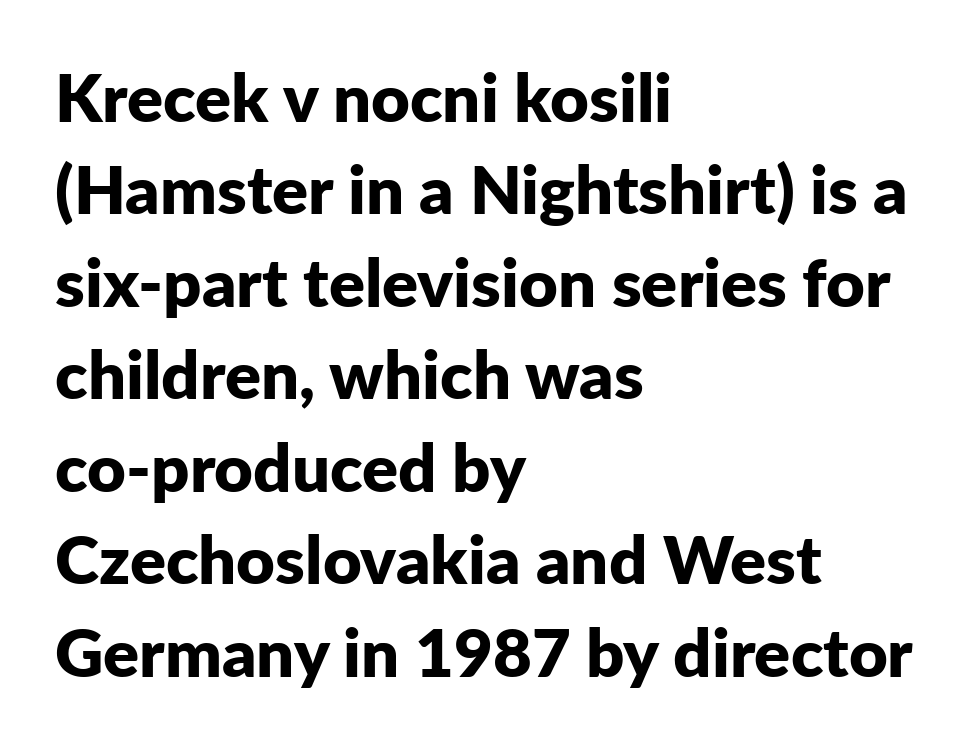
Q: Is the text bold? A: Yes.
Q: Is the text italic (slanted)? A: No, it is upright.
Q: Is the typeface a serif or a sans-serif typeface? A: Sans-serif.
Q: Is the text underlined? A: No.
Q: How is the paragraph aligned? A: Left-aligned.
Q: Is the spacing between letters normal or unusually wide? A: Normal.
Q: Is the spacing between lines tight, normal or loose? A: Normal.
Q: Width (condensed, normal, or wide)? A: Normal.
Q: Stroke contrast? A: Low.
Q: x-height? A: Medium.
Q: Monospaced? A: No.
